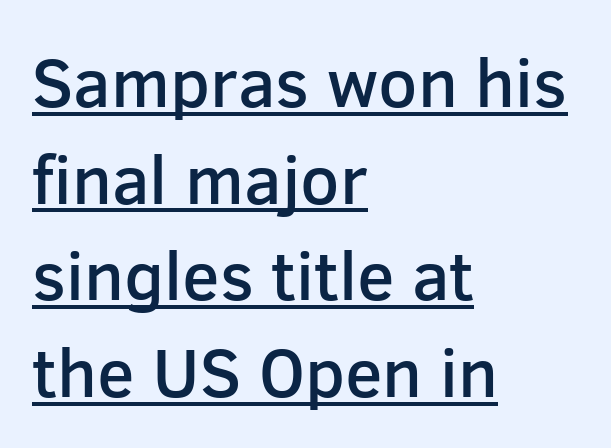
The rendered words wear a rule along their underside. Rows of type keep a routine distance in the vertical direction. The letters advance in unequal steps, a hallmark of proportional type. Posture: straight, roman, zero tilt.
